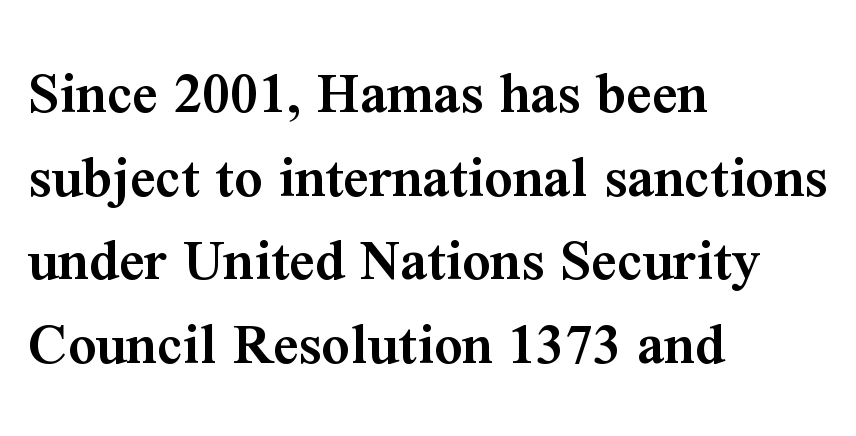
The image shows 62 px semibold serif type, upright; set left-aligned, normal line spacing (1.35x), normal letter spacing, not underlined; medium stroke contrast and a medium x-height.
